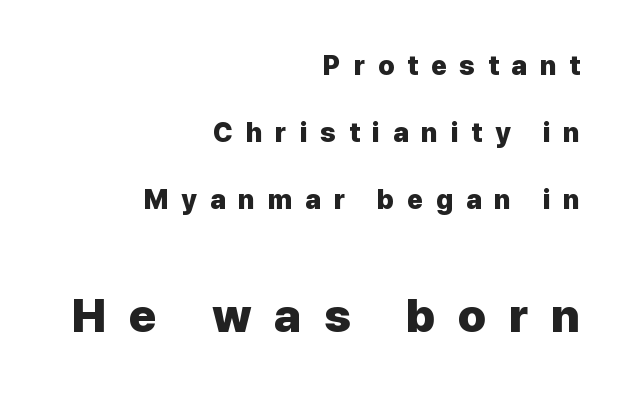
Is the type bold? Yes — the strokes are clearly thick and heavy. The text was rendered using a sans face with plain stroke endings. Caption: expanded tracking, letters set apart. Characters remain perfectly vertical along every line. Leftover space on each line is placed entirely before the opening word.
